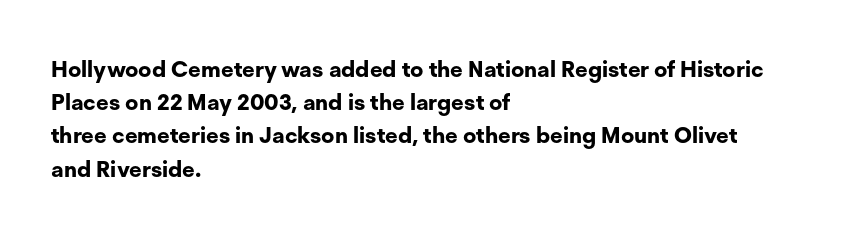
Leading matches the norm, producing a regular column. The area under the type is left untouched. Does extra space separate the letters? No, they use regular spacing. These lines were composed using upright roman letters.
